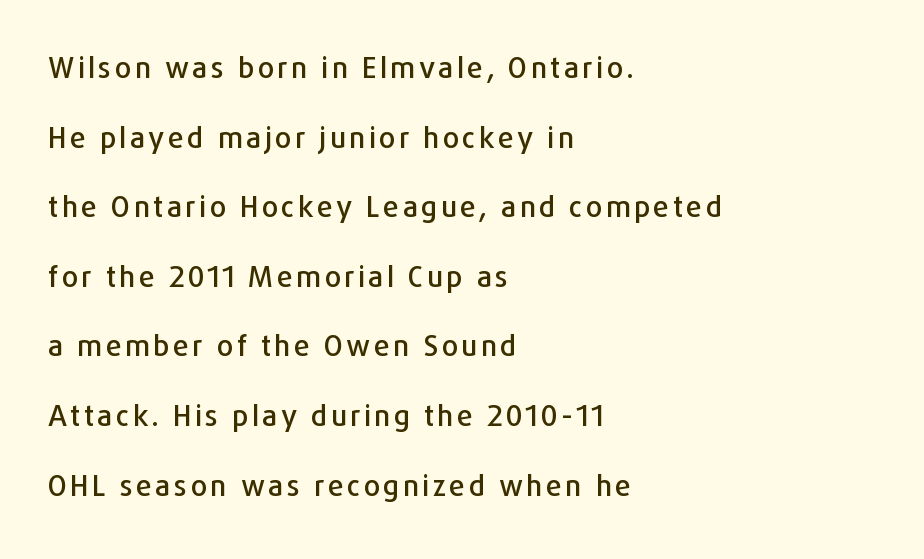
{"serif": "no", "italic": "no", "width": "normal", "stroke_contrast": "low", "x_height": "medium", "monospaced": "no", "underline": "no", "align": "left", "line_spacing": "loose", "line_spacing_ratio": 2.4, "glyph_px": 29}
